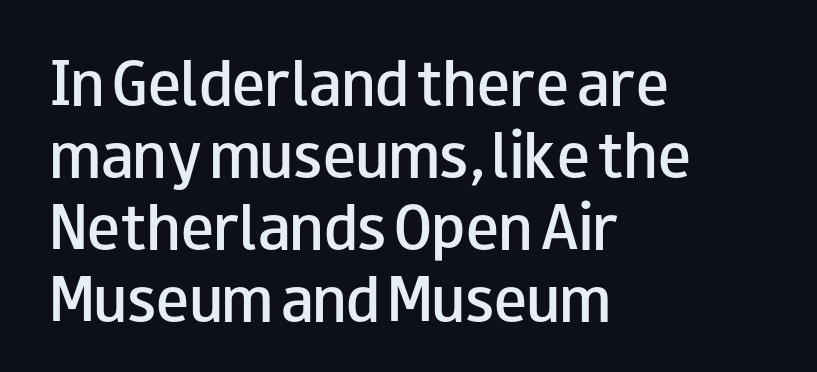
Q: Is the text bold? A: Semi-bold.
Q: Is the text italic (slanted)? A: No, it is upright.
Q: Is the typeface a serif or a sans-serif typeface? A: Sans-serif.
Q: Is the text underlined? A: No.
Q: How is the paragraph aligned? A: Left-aligned.
Q: Is the spacing between letters normal or unusually wide? A: Normal.
Q: Is the spacing between lines tight, normal or loose? A: Normal.
Q: Width (condensed, normal, or wide)? A: Wide.
Q: Stroke contrast? A: Low.
Q: x-height? A: Small.
Q: Monospaced? A: No.
